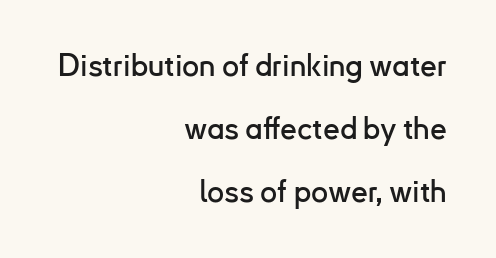
{"serif": "no", "italic": "no", "width": "normal", "stroke_contrast": "low", "x_height": "small", "monospaced": "no", "underline": "no", "align": "right", "line_spacing": "loose", "line_spacing_ratio": 2.1, "letter_spacing": "normal", "letter_spacing_em": 0.0, "glyph_px": 30}
